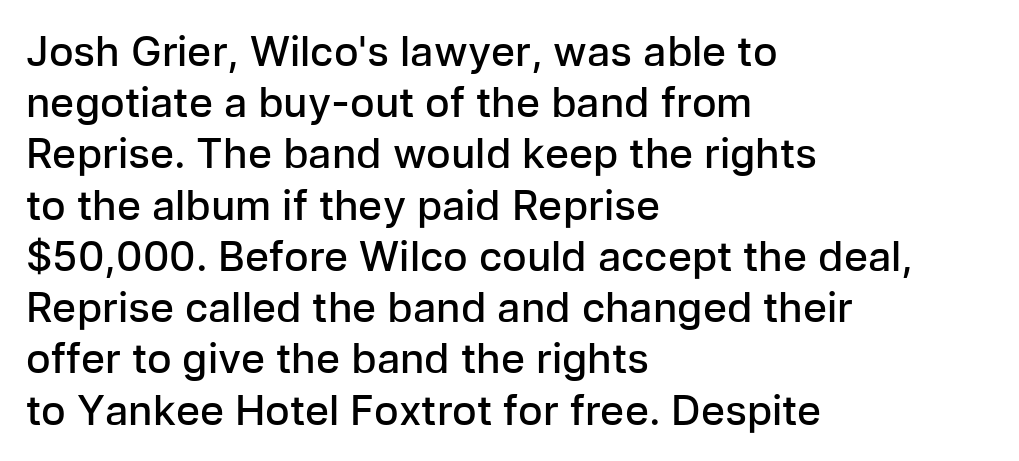
{"serif": "no", "italic": "no", "bold": "semi", "weight": "semibold", "width": "normal", "stroke_contrast": "low", "x_height": "medium", "monospaced": "no", "underline": "no", "align": "left", "line_spacing": "normal", "line_spacing_ratio": 1.25, "letter_spacing": "normal", "letter_spacing_em": 0.0, "glyph_px": 41}
